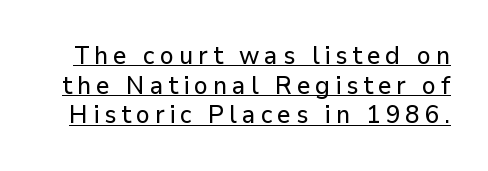
The image shows 25 px text type, upright; set line spacing 1.19x, unusually wide letter spacing (+0.2 em), underlined.
